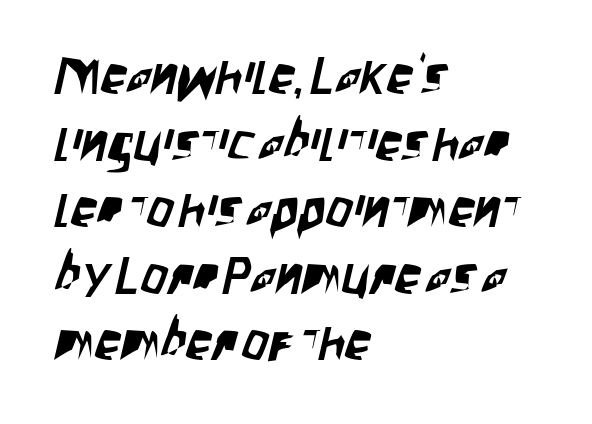
{"serif": "no", "width": "condensed", "stroke_contrast": "low", "x_height": "large", "monospaced": "no", "underline": "no", "align": "left", "line_spacing": "normal", "line_spacing_ratio": 1.28, "letter_spacing": "normal", "letter_spacing_em": 0.0, "glyph_px": 52}
